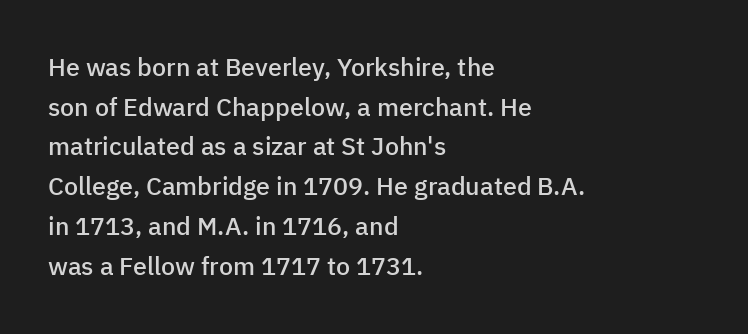
The image shows 25 px text type, upright; set left-aligned, normal line spacing (1.59x), normal letter spacing, not underlined.
